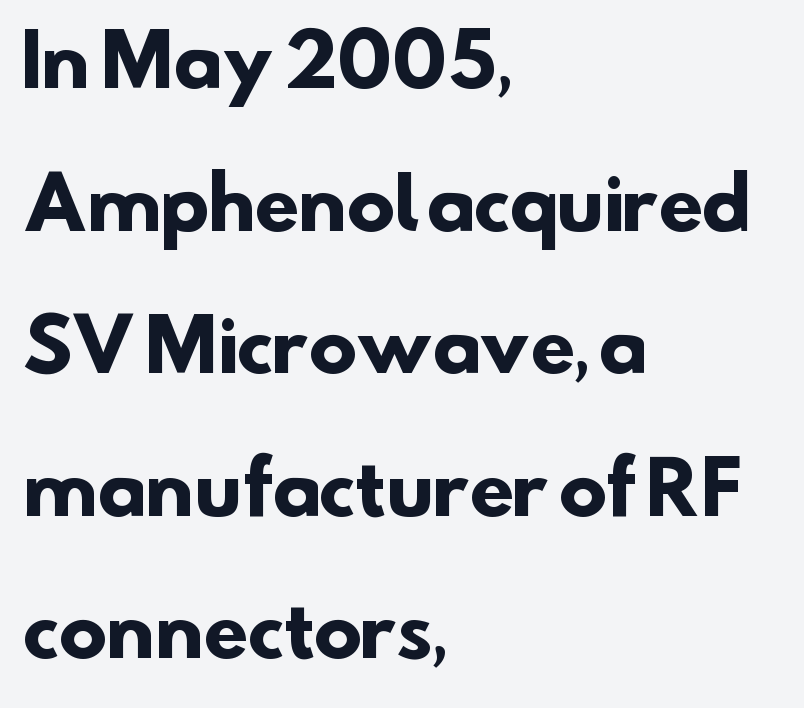
The image shows 72 px heavy sans-serif type; set left-aligned, loose line spacing (1.98x), normal letter spacing, not underlined; low stroke contrast and a small x-height.
